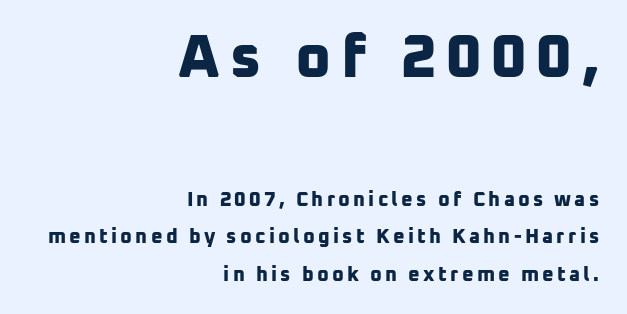
Visually, the top section dominates because its glyphs are scaled up. Line endings align vertically; line beginnings do not. The specimen omits any rule beneath the text block's lines. Letterform terminals end flat and unadorned throughout the passage.
